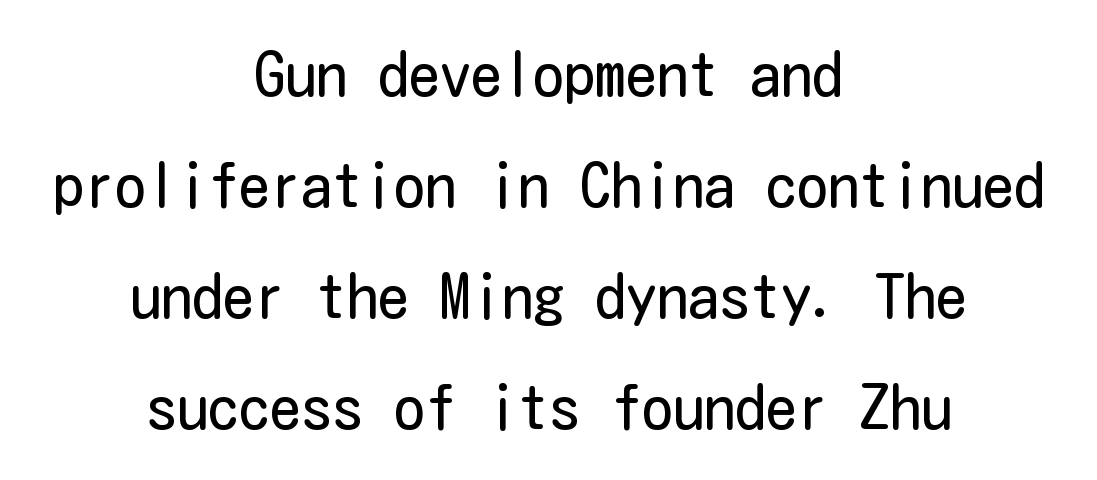
The typesetting does not lean heavy: it is not bold. Honestly, there is no underline to notice here at all. Examine the stroke ends and you'll find no serifs. Does the copy run flush right? No — it is centered line by line. Glyph-to-glyph distance matches everyday printed text.
